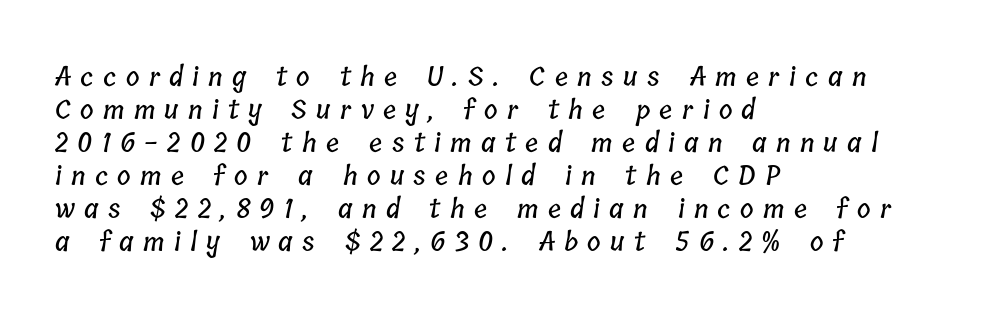
Q: Is the text underlined? A: No.
Q: How is the paragraph aligned? A: Left-aligned.
Q: Is the spacing between letters normal or unusually wide? A: Unusually wide.
Q: Is the spacing between lines tight, normal or loose? A: Normal.
